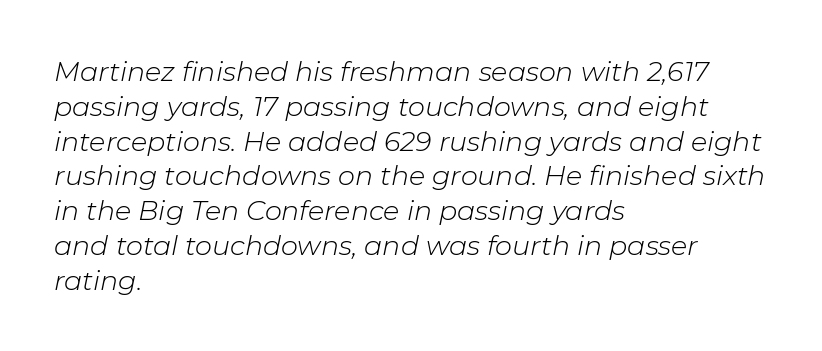
The image shows 27 px text type, italic (leaning right); set left-aligned, normal line spacing (1.29x), normal letter spacing, not underlined.
